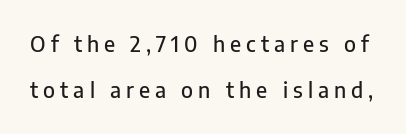
{"italic": "no", "underline": "no", "line_spacing": "loose", "line_spacing_ratio": 2.21, "letter_spacing": "wide", "letter_spacing_em": 0.24, "glyph_px": 21}
